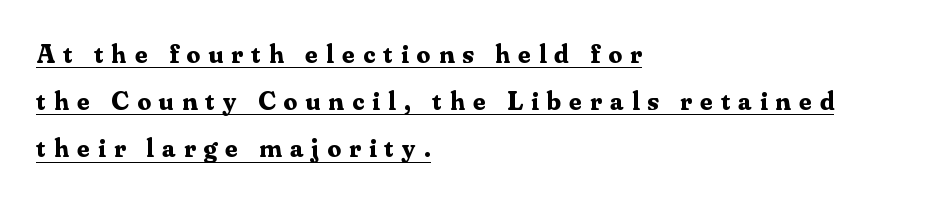
The image shows 27 px bold type, upright; set left-aligned, line spacing 1.75x, unusually wide letter spacing (+0.31 em), underlined.
